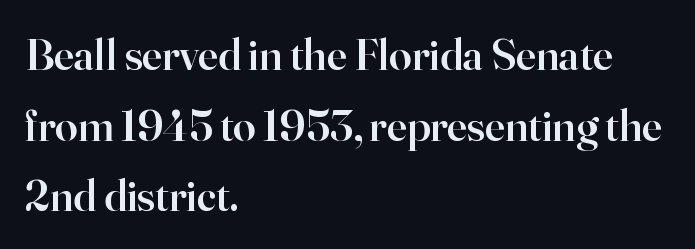
{"serif": "yes", "italic": "no", "bold": "semi", "weight": "semibold", "width": "normal", "stroke_contrast": "high", "x_height": "small", "monospaced": "no", "underline": "no", "align": "left", "line_spacing": "normal", "line_spacing_ratio": 1.57, "letter_spacing": "normal", "letter_spacing_em": 0.0, "glyph_px": 45}
